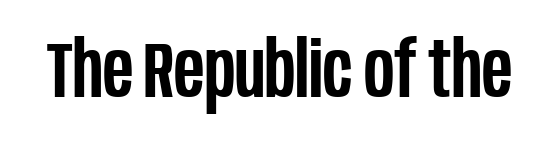
Q: Is the text bold? A: Semi-bold.
Q: Is the text italic (slanted)? A: No, it is upright.
Q: Is the typeface a serif or a sans-serif typeface? A: Sans-serif.
Q: Is the text underlined? A: No.
Q: Is the spacing between letters normal or unusually wide? A: Normal.
Q: Width (condensed, normal, or wide)? A: Condensed.
Q: Stroke contrast? A: Low.
Q: x-height? A: Large.
Q: Monospaced? A: No.
